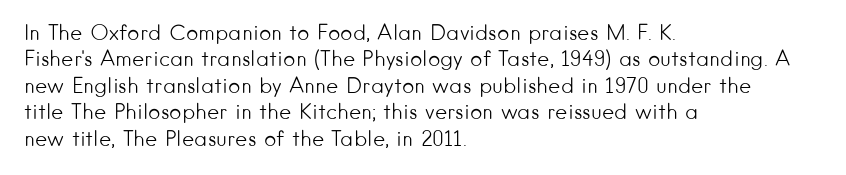
Q: Is the text bold? A: No.
Q: Is the text italic (slanted)? A: No, it is upright.
Q: Is the text underlined? A: No.
Q: How is the paragraph aligned? A: Left-aligned.
Q: Is the spacing between letters normal or unusually wide? A: Normal.
Q: Is the spacing between lines tight, normal or loose? A: Normal.
